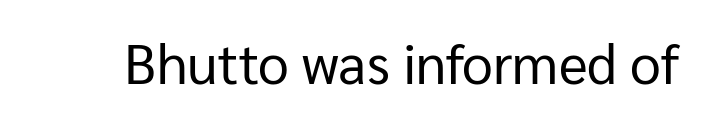
Q: Is the text bold? A: No.
Q: Is the text italic (slanted)? A: No, it is upright.
Q: Is the typeface a serif or a sans-serif typeface? A: Sans-serif.
Q: Is the text underlined? A: No.
Q: Is the spacing between letters normal or unusually wide? A: Normal.
Q: Width (condensed, normal, or wide)? A: Normal.
Q: Stroke contrast? A: Low.
Q: x-height? A: Medium.
Q: Monospaced? A: No.
